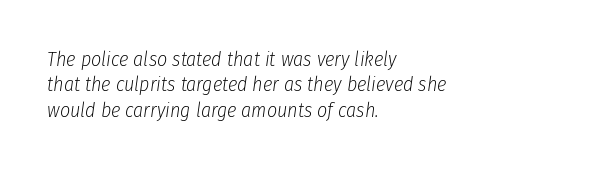
The image shows 20 px text type, italic (leaning right); set left-aligned, normal line spacing (1.27x), normal letter spacing, not underlined.
